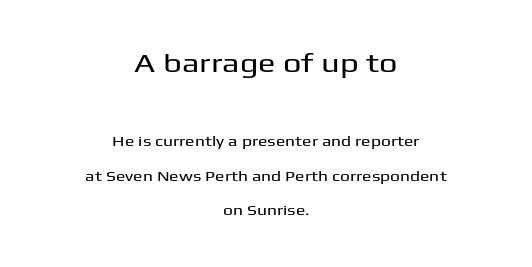
Reading down the block, each line starts at a different indent, mirrored at its end. Quick note: not italic, upright. The first block has been scaled up relative to the second. Loosely led — the rows are spread out. The space directly below the letters is spotless. Words appear dense and cohesive because spacing is normal.
